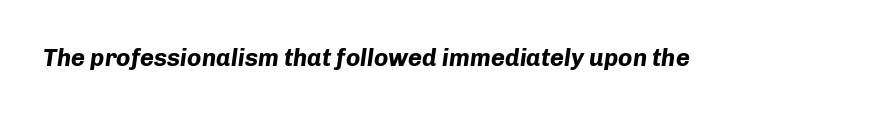
{"italic": "yes", "lean": "right", "slant_degrees": 8, "bold": "yes", "underline": "no", "letter_spacing": "normal", "letter_spacing_em": 0.0, "glyph_px": 24}
